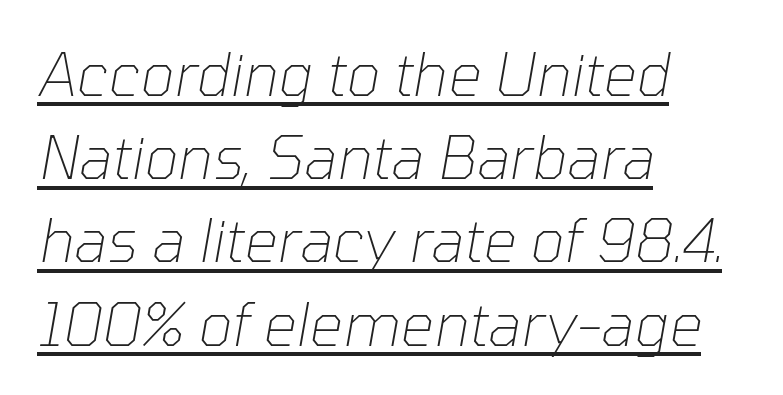
Q: Is the text bold? A: No.
Q: Is the text italic (slanted)? A: Yes, it leans right by about 10 degrees.
Q: Is the text underlined? A: Yes.
Q: How is the paragraph aligned? A: Left-aligned.
Q: Is the spacing between letters normal or unusually wide? A: Normal.
Q: Is the spacing between lines tight, normal or loose? A: Normal.
Q: Width (condensed, normal, or wide)? A: Normal.
Q: Stroke contrast? A: Low.
Q: x-height? A: Medium.
Q: Monospaced? A: No.
